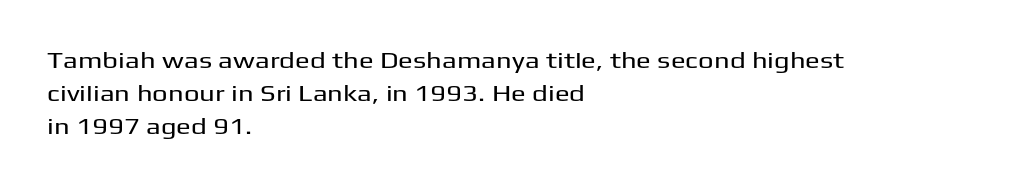
{"italic": "no", "underline": "no", "align": "left", "line_spacing": "normal", "line_spacing_ratio": 1.5, "letter_spacing": "normal", "letter_spacing_em": 0.0, "glyph_px": 22}
